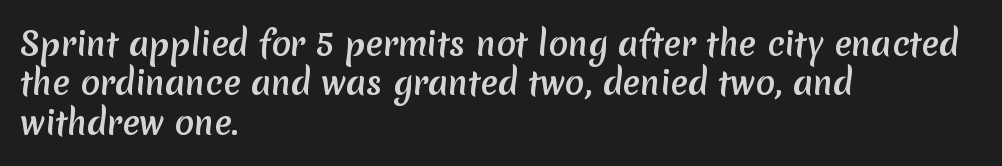
The image shows 32 px semibold sans-serif type; set left-aligned, line spacing 1.23x, normal letter spacing, not underlined; low stroke contrast and a medium x-height.
